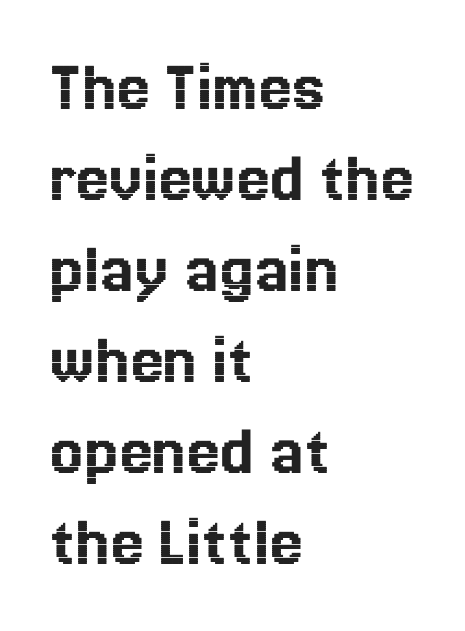
Q: Is the text italic (slanted)? A: No, it is upright.
Q: Is the text underlined? A: No.
Q: How is the paragraph aligned? A: Left-aligned.
Q: Is the spacing between letters normal or unusually wide? A: Normal.
Q: Width (condensed, normal, or wide)? A: Normal.
Q: x-height? A: Medium.
Q: Monospaced? A: No.
